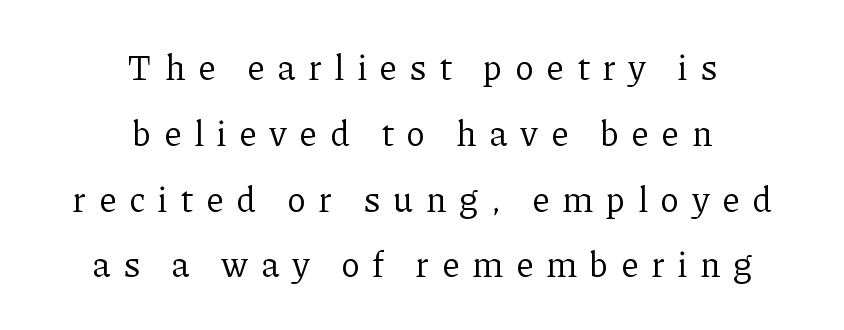
Q: Is the text bold? A: No.
Q: Is the text italic (slanted)? A: No, it is upright.
Q: Is the typeface a serif or a sans-serif typeface? A: Serif.
Q: Is the text underlined? A: No.
Q: How is the paragraph aligned? A: Centered.
Q: Is the spacing between letters normal or unusually wide? A: Unusually wide.
Q: Width (condensed, normal, or wide)? A: Normal.
Q: Stroke contrast? A: Low.
Q: x-height? A: Medium.
Q: Monospaced? A: No.
